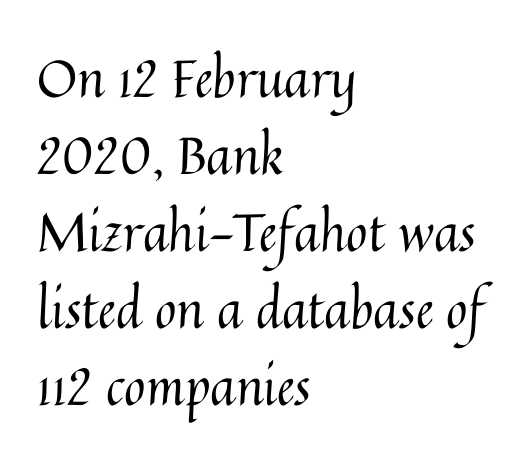
{"bold": "no", "weight": "regular", "width": "normal", "stroke_contrast": "medium", "x_height": "medium", "monospaced": "no", "underline": "no", "align": "left", "line_spacing": "normal", "line_spacing_ratio": 1.48, "letter_spacing": "normal", "letter_spacing_em": 0.0, "glyph_px": 52}
